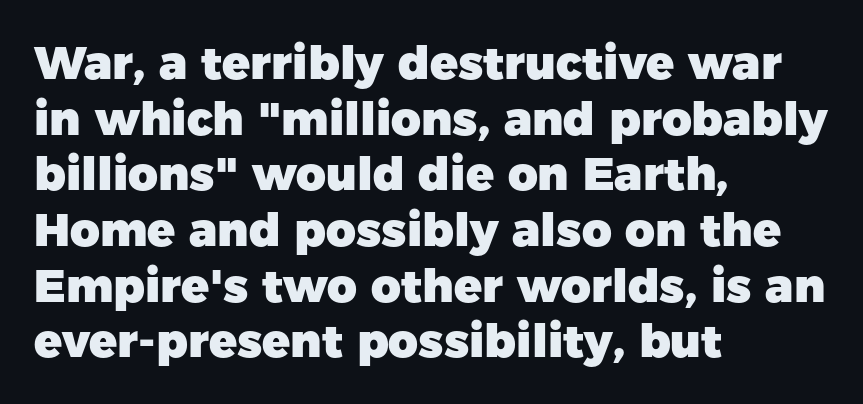
Q: Is the text bold? A: Yes.
Q: Is the text italic (slanted)? A: No, it is upright.
Q: Is the typeface a serif or a sans-serif typeface? A: Sans-serif.
Q: Is the text underlined? A: No.
Q: How is the paragraph aligned? A: Left-aligned.
Q: Is the spacing between letters normal or unusually wide? A: Normal.
Q: Width (condensed, normal, or wide)? A: Normal.
Q: Stroke contrast? A: Low.
Q: x-height? A: Medium.
Q: Monospaced? A: No.
